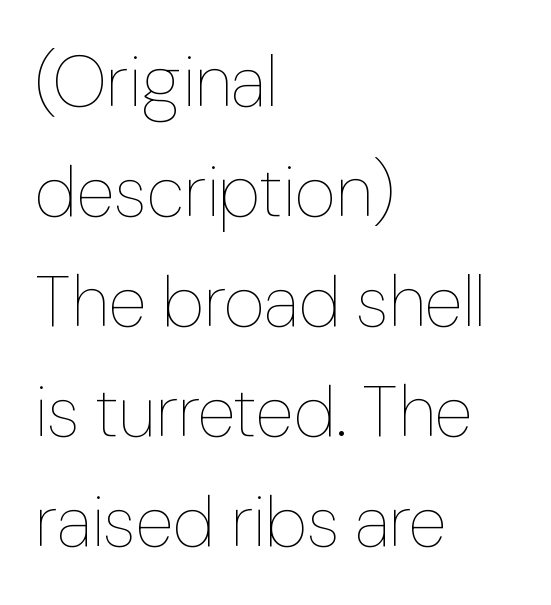
The image shows 71 px thin type, upright; set left-aligned, normal line spacing (1.55x), normal letter spacing, not underlined; low stroke contrast and a medium x-height.
